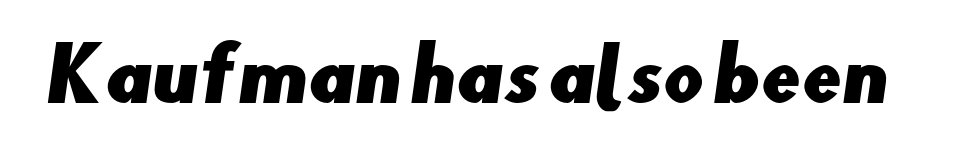
Note the varied advance widths — an 'i' is clearly narrower than an 'm'. Each word holds together tightly as a unit, with standard inter-letter gaps. Plain, unruled lines of type. Examine the stroke ends and you'll find no serifs.
